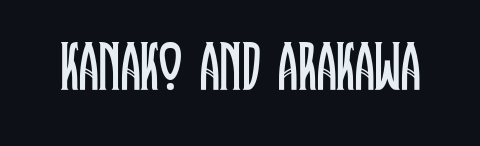
The rendering uses natural spacing where letterforms have individual widths. The designer went with a serif here, giving each stem small feet. A light-to-regular cut is what we see here. Decoration check: the copy has no underline. The letters stand straight up with perfectly vertical stems. The face used here is rendered with its standard letterfit.
